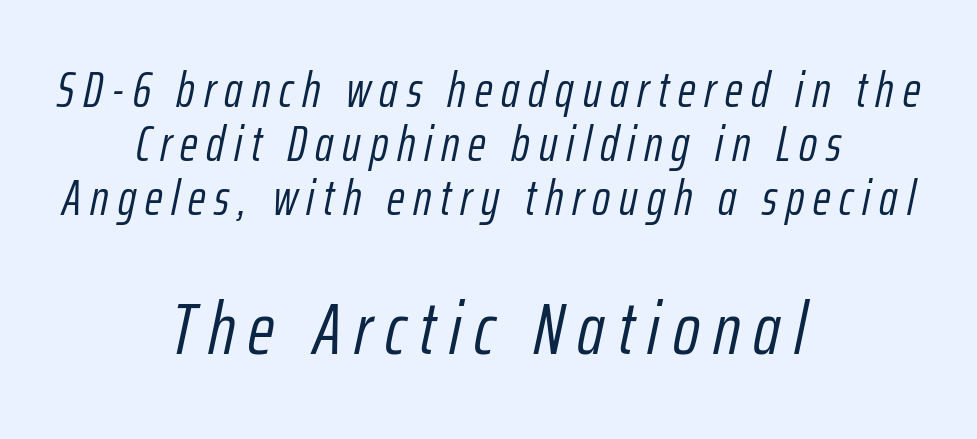
{"italic": "yes", "lean": "right", "slant_degrees": 12, "bold": "no", "weight": "light", "width": "condensed", "stroke_contrast": "low", "x_height": "medium", "monospaced": "no", "underline": "no", "align": "center", "line_spacing": "tight", "line_spacing_ratio": 1.1, "larger_block": "second", "size_ratio": 1.49, "glyph_px": 73}
